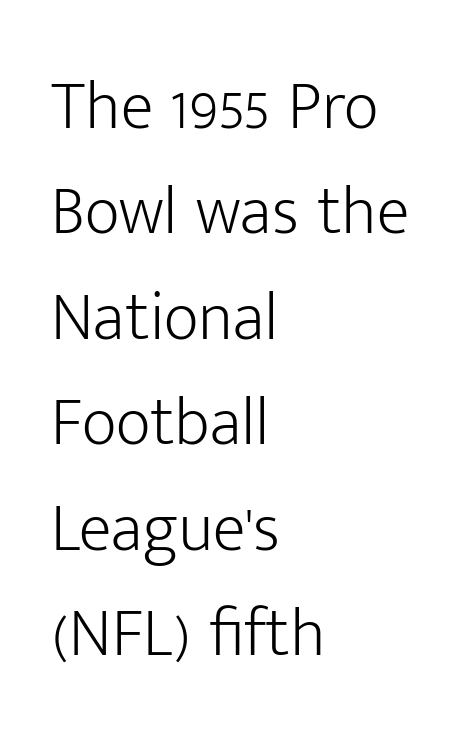
{"serif": "no", "italic": "no", "bold": "no", "weight": "light", "width": "normal", "stroke_contrast": "low", "x_height": "medium", "monospaced": "no", "underline": "no", "align": "left", "line_spacing": "normal", "line_spacing_ratio": 1.55, "letter_spacing": "normal", "letter_spacing_em": 0.0, "glyph_px": 68}
